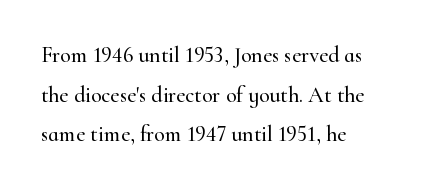
Q: Is the text italic (slanted)? A: No, it is upright.
Q: Is the text underlined? A: No.
Q: How is the paragraph aligned? A: Left-aligned.
Q: Is the spacing between letters normal or unusually wide? A: Normal.
